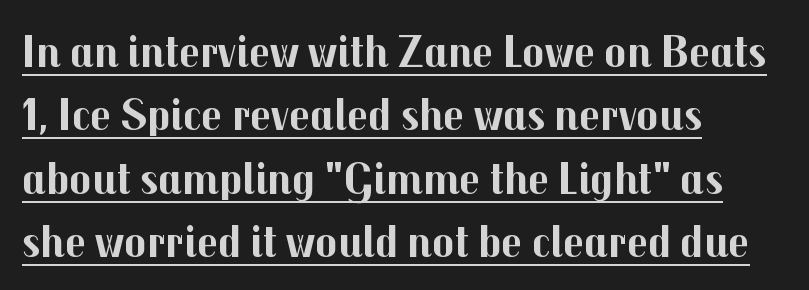
The image shows 46 px bold sans-serif type, upright; set left-aligned, normal line spacing (1.38x), normal letter spacing, underlined; medium stroke contrast and a medium x-height.
